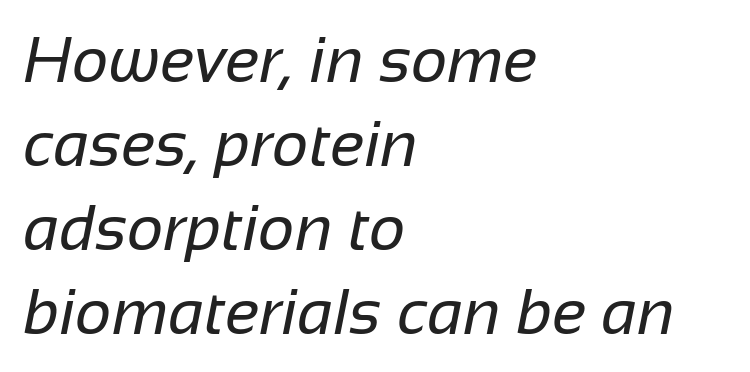
Default kerning and tracking; the words read as compact shapes. Unbolded letterforms with no extra heft. Nothing sits at the stroke ends, so this counts as sans-serif. These lines sit exactly where default settings would place them.
